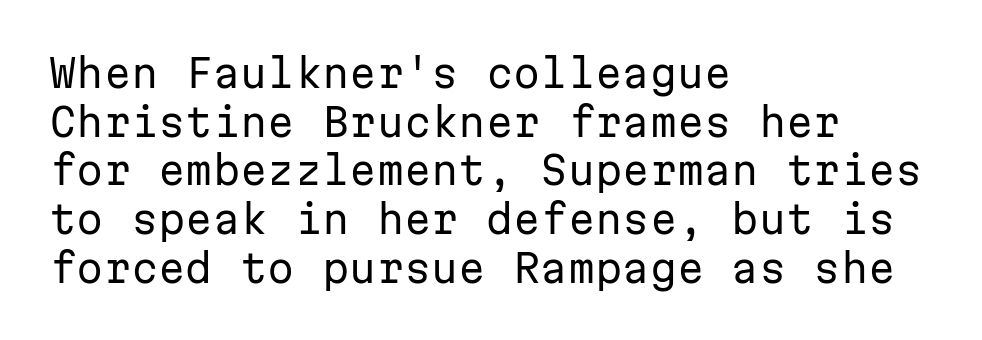
A sans-serif font was chosen for this passage. You can tell it's not italic because the verticals are truly vertical. No chunkiness to these letters — they're not bold. Words appear dense and cohesive because spacing is normal.
